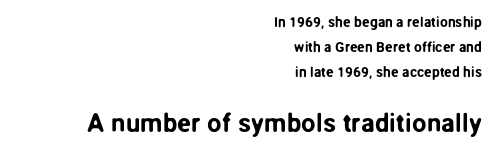
The image shows 26 px text type, upright; set right-aligned, line spacing 1.78x, normal letter spacing, not underlined; the second (bottom) block is 1.86x larger.
